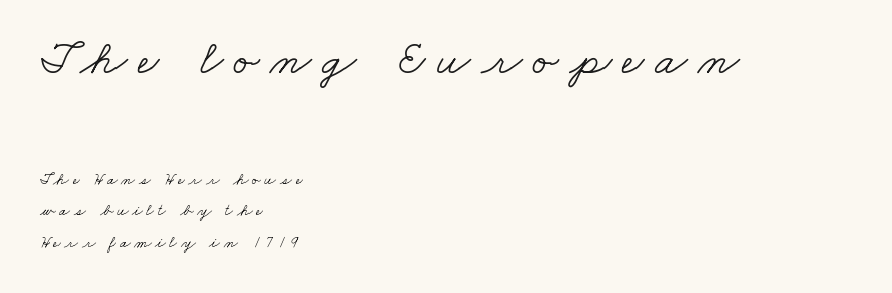
The rendering uses natural spacing where letterforms have individual widths. The tracking jumps out immediately: characters are airy and widely separated. Small tapered or slab feet sit at the stroke ends, so this counts as serif. Is this a heavy cut? Hardly; it is regular or lighter. This sample is left-justified, so line endings fall wherever the words run out.
